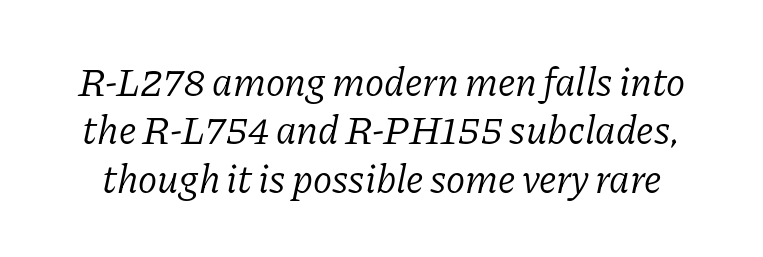
Q: Is the text bold? A: No.
Q: Is the text italic (slanted)? A: Yes, it leans right by about 11 degrees.
Q: Is the typeface a serif or a sans-serif typeface? A: Serif.
Q: Is the text underlined? A: No.
Q: Is the spacing between letters normal or unusually wide? A: Normal.
Q: Width (condensed, normal, or wide)? A: Normal.
Q: Stroke contrast? A: Low.
Q: x-height? A: Medium.
Q: Monospaced? A: No.
